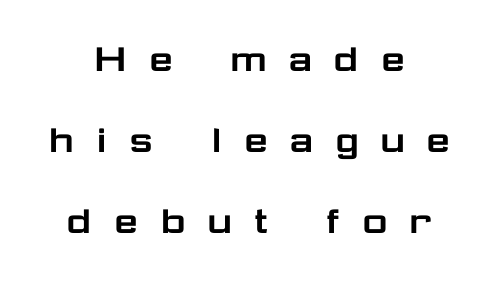
The image shows 44 px wide sans-serif type, upright; set centered, line spacing 1.84x, unusually wide letter spacing (+0.43 em), not underlined; low stroke contrast and a medium x-height.
